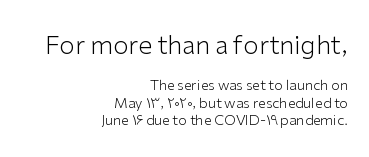
These lines keep a tight, regular rhythm from letter to letter. The letters stand upright; this is a roman face. Scale decreases going downward across the two blocks. The rag falls on the left side of this text block.
